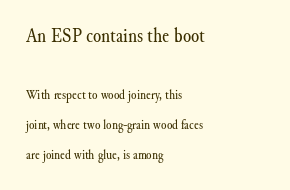
Loosely led — the rows are spread out. The typography opts for an upright posture over an oblique one. Short and long lines alike share a common starting point at left. Counters stay open thanks to moderate or lighter strokes. Anything drawn beneath the words? Only blank space.
